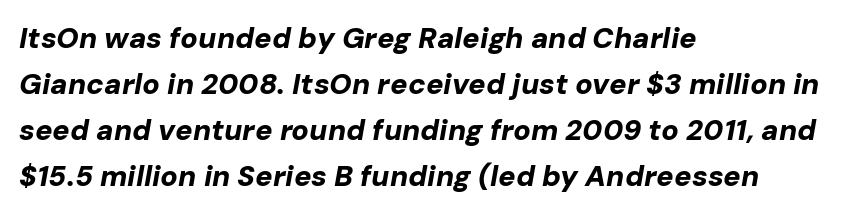
The image shows 29 px bold type, italic (leaning right); set left-aligned, normal line spacing (1.59x), normal letter spacing, not underlined; low stroke contrast and a medium x-height.
